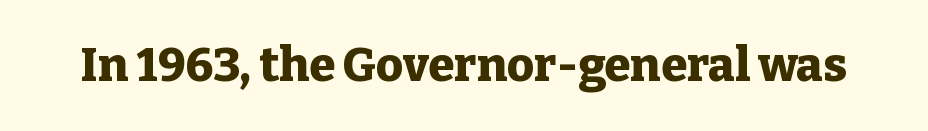
Q: Is the text bold? A: Yes.
Q: Is the text italic (slanted)? A: No, it is upright.
Q: Is the typeface a serif or a sans-serif typeface? A: Serif.
Q: Is the text underlined? A: No.
Q: Is the spacing between letters normal or unusually wide? A: Normal.
Q: Width (condensed, normal, or wide)? A: Normal.
Q: Stroke contrast? A: Low.
Q: x-height? A: Medium.
Q: Monospaced? A: No.
